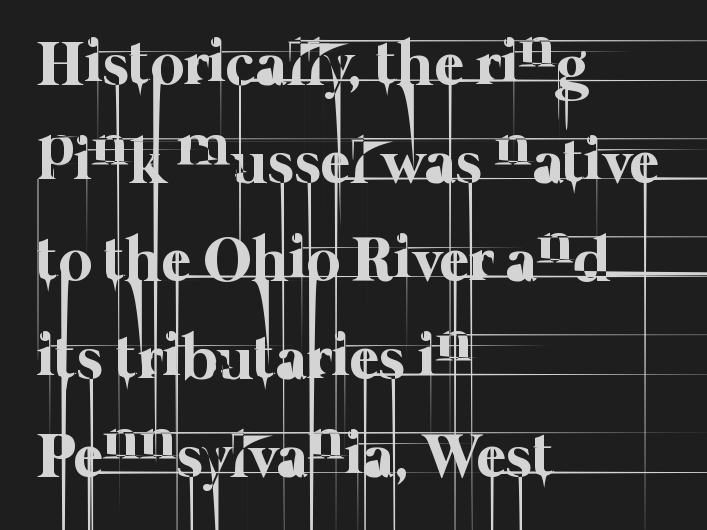
A typesetter would call this zero additional tracking. Caption: face not bold, strokes unweighted. You could not count columns in this text — the font is proportionally spaced. Honestly, the row spacing looks completely unremarkable. Any mark beneath the type? The region is blank.
